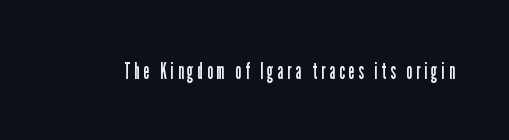
Only glyphs here, with clear space below each row. Posture: upright roman. The font is comparable to plain body text, perhaps lighter.
